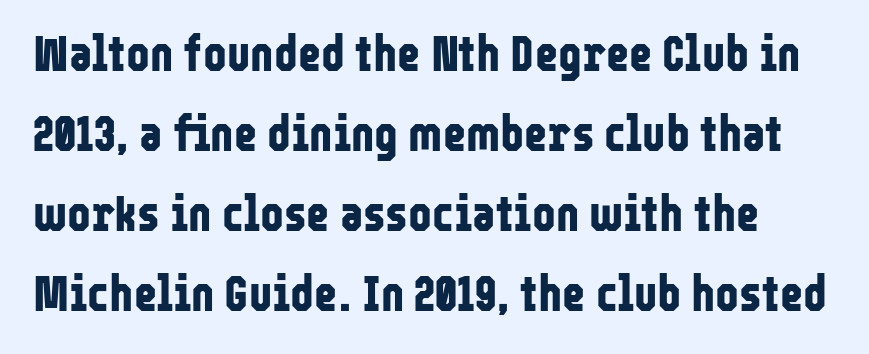
{"serif": "no", "italic": "no", "bold": "yes", "weight": "bold", "width": "condensed", "stroke_contrast": "low", "x_height": "medium", "monospaced": "no", "underline": "no", "line_spacing": "normal", "line_spacing_ratio": 1.6, "letter_spacing": "normal", "letter_spacing_em": 0.0, "glyph_px": 50}
